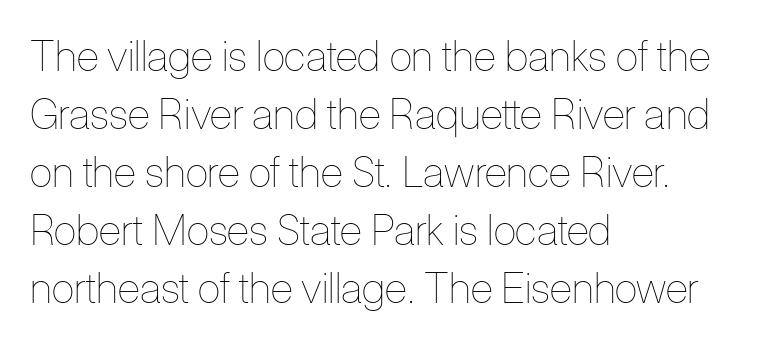
{"italic": "no", "bold": "no", "weight": "thin", "width": "condensed", "stroke_contrast": "low", "x_height": "medium", "monospaced": "no", "underline": "no", "align": "left", "line_spacing": "normal", "line_spacing_ratio": 1.38, "letter_spacing": "normal", "letter_spacing_em": 0.0, "glyph_px": 42}
